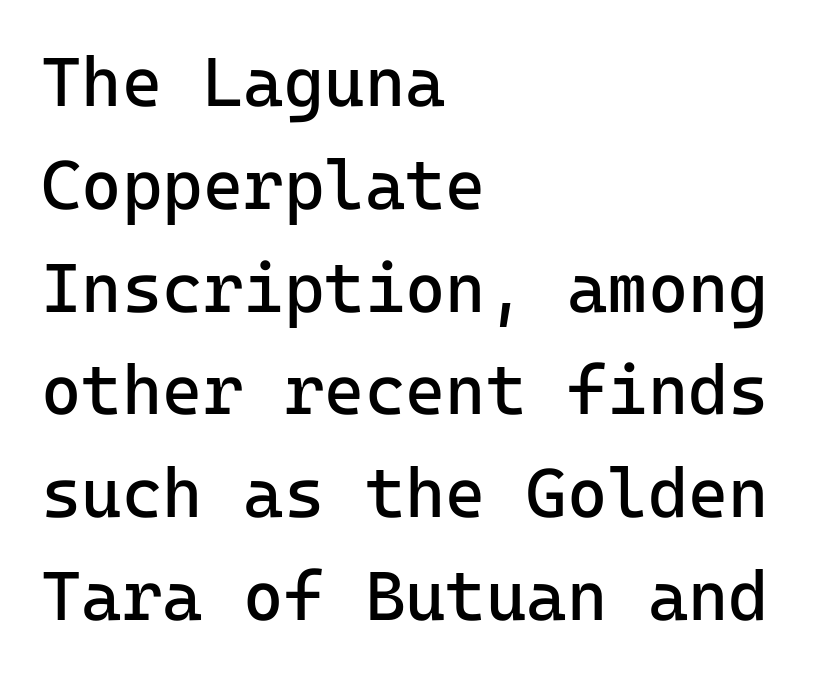
Q: Is the text bold? A: No.
Q: Is the text italic (slanted)? A: No, it is upright.
Q: Is the typeface a serif or a sans-serif typeface? A: Sans-serif.
Q: Is the text underlined? A: No.
Q: How is the paragraph aligned? A: Left-aligned.
Q: Is the spacing between letters normal or unusually wide? A: Normal.
Q: Is the spacing between lines tight, normal or loose? A: Normal.
Q: Width (condensed, normal, or wide)? A: Normal.
Q: Stroke contrast? A: Low.
Q: x-height? A: Medium.
